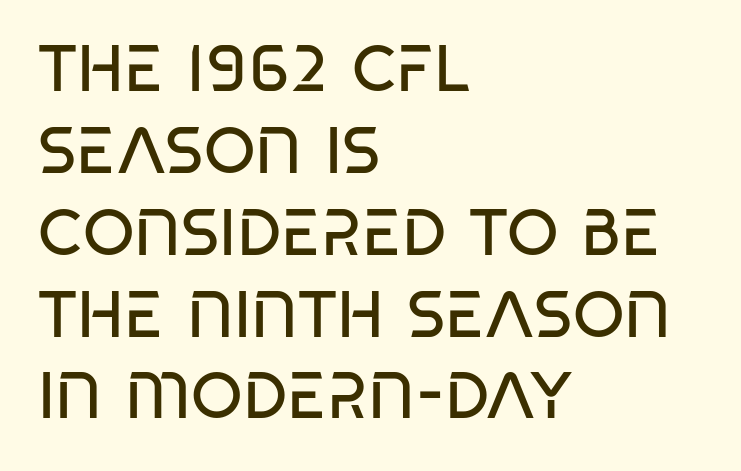
The image shows 66 px regular-weight, condensed sans-serif type, upright; set left-aligned, line spacing 1.24x, normal letter spacing, not underlined; low stroke contrast and a large x-height.
